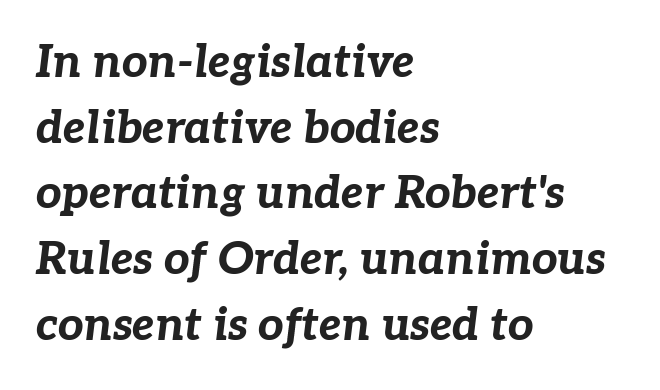
The image shows 45 px bold type, italic (leaning right); set left-aligned, normal line spacing (1.46x), normal letter spacing, not underlined; low stroke contrast and a medium x-height.
